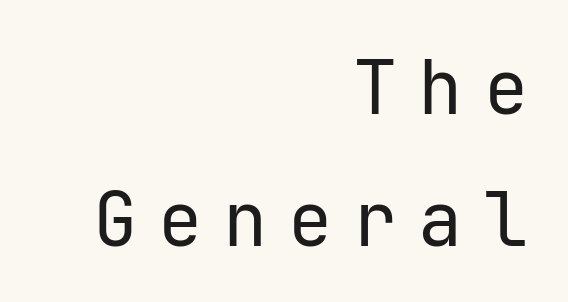
Spacing between characters has been opened up far beyond the box default. One-word summary of the alignment: right. These glyphs show unthickened strokes, regular width or finer. When letters stand straight like this, we call the style roman or upright. Do the characters align in a grid? Yes, the font is monospaced.
